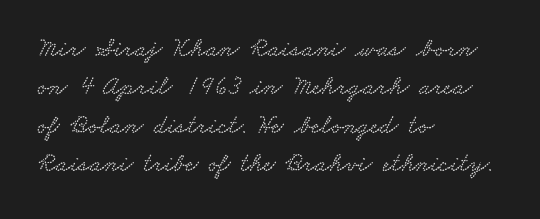
The image shows 26 px text type; set left-aligned, normal line spacing (1.48x), normal letter spacing, not underlined.
